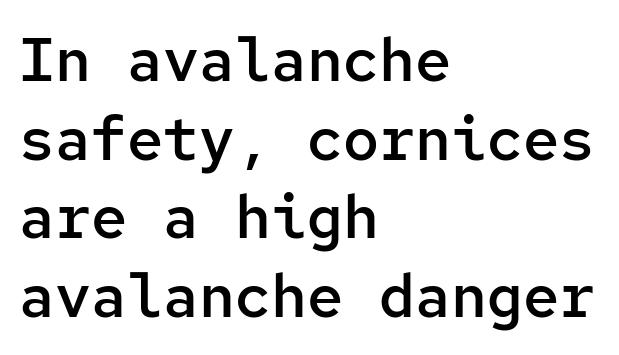
The passage shown stacks its lines at a standard gap. The rendering anchors every line to the left-hand side. The string is rendered with underlining switched off. Typographically, this falls in the sans-serif category. Words appear dense and cohesive because spacing is normal.
